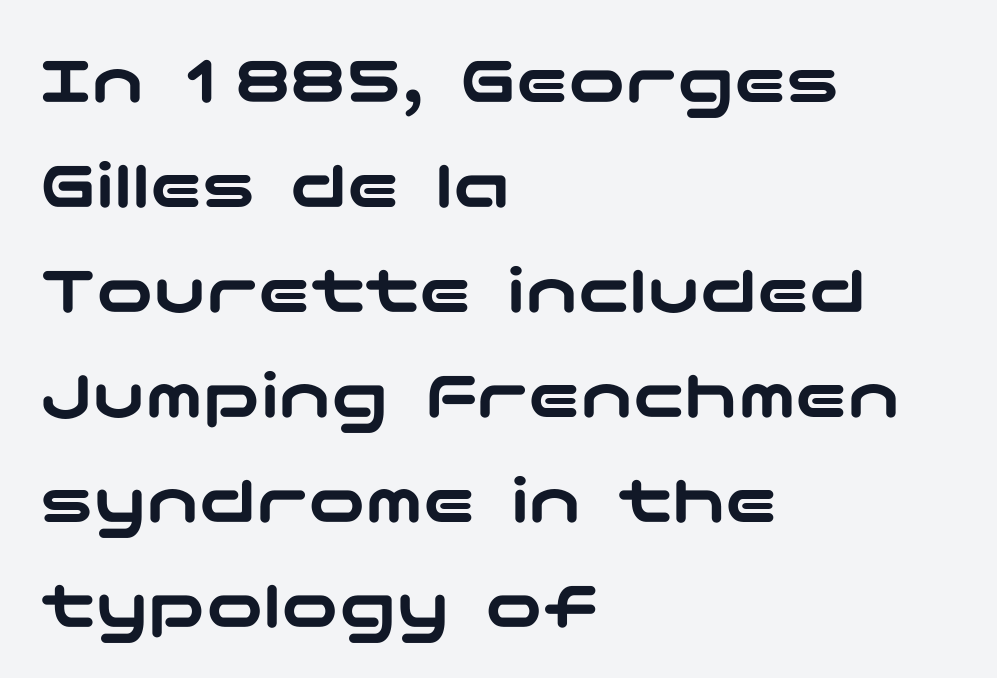
Underline: absent. Interline gaps are of average width in this sample. These lines keep a tight, regular rhythm from letter to letter. The font family rendered here belongs to the sans-serif group. Visually the block forms a straight wall on the left and a jagged coastline on the right. Style check: upright.
